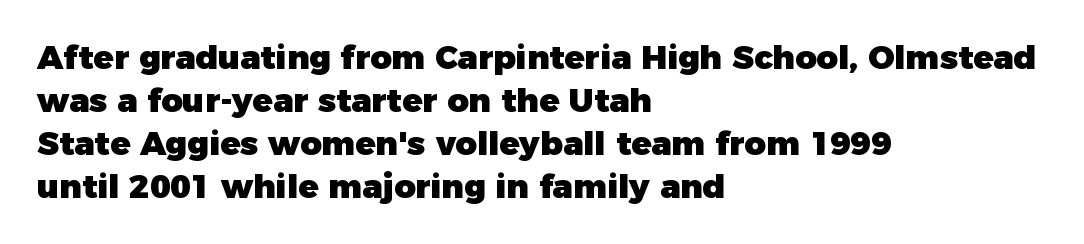
The rendering shows plain stroke endings on the letterforms — a sans-serif design. Horizontal alignment here is leftward, the default for most running prose. In terms of posture, this sample is upright. Successive baselines arrive at the customary interval. The letters advance in unequal steps, a hallmark of proportional type.
